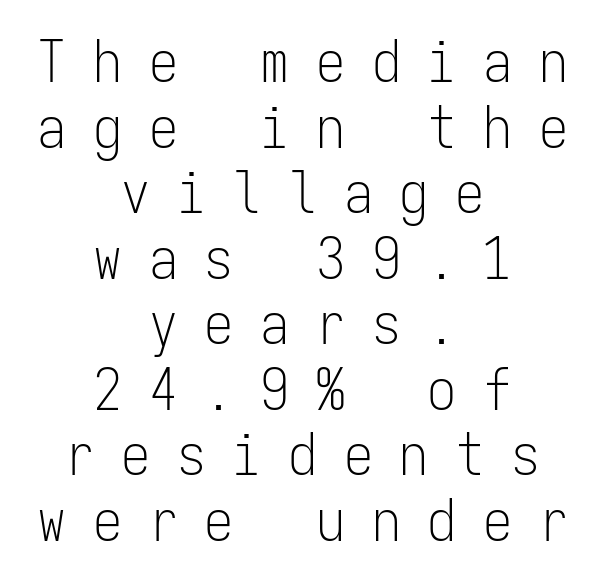
{"serif": "no", "italic": "no", "bold": "no", "weight": "light", "width": "condensed", "stroke_contrast": "low", "x_height": "medium", "monospaced": "yes", "underline": "no", "align": "center", "line_spacing": "tight", "line_spacing_ratio": 1.13, "letter_spacing": "wide", "letter_spacing_em": 0.46, "glyph_px": 58}
